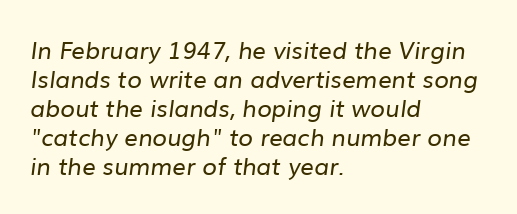
{"bold": "no", "underline": "no", "align": "left", "line_spacing_ratio": 1.21, "letter_spacing": "normal", "letter_spacing_em": 0.0, "glyph_px": 24}
